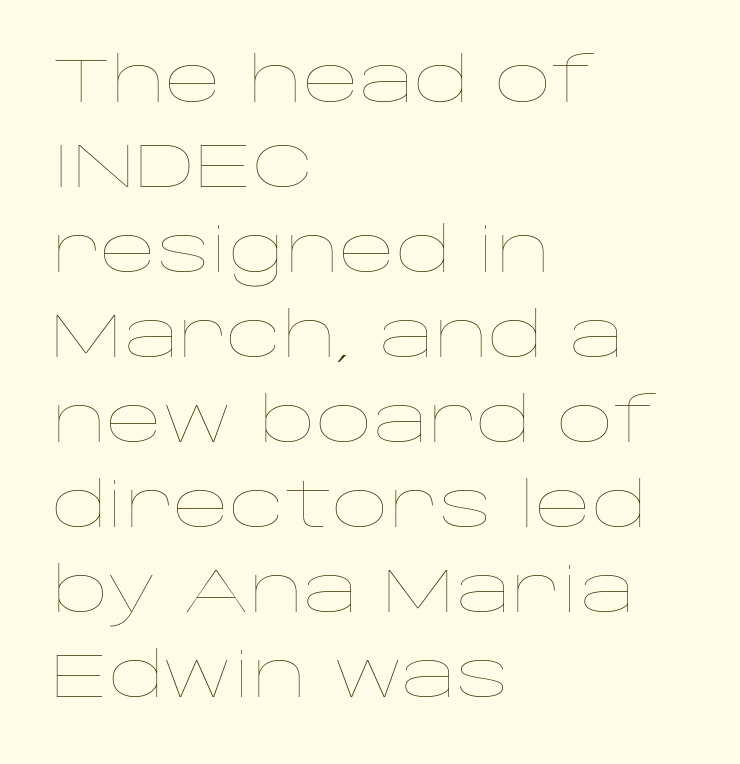
The image shows 62 px thin, wide type, upright; set left-aligned, normal line spacing (1.37x), normal letter spacing, not underlined; low stroke contrast and a large x-height.
